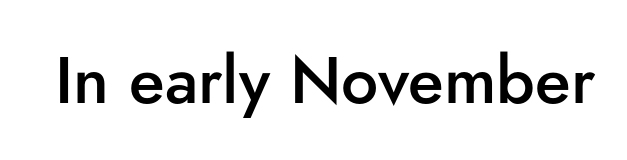
The image shows 66 px semibold sans-serif type, upright; set normal letter spacing, not underlined; low stroke contrast and a small x-height.
